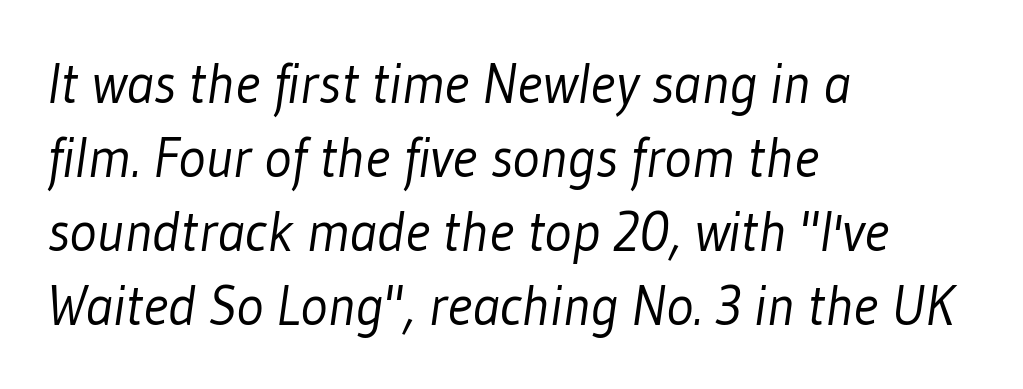
The image shows 57 px light, condensed sans-serif type; set left-aligned, normal line spacing (1.3x), normal letter spacing, not underlined; low stroke contrast and a medium x-height.
